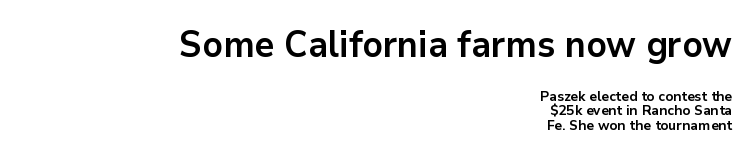
The image shows 36 px bold sans-serif type, upright; set right-aligned, tight line spacing (1.03x), normal letter spacing, not underlined; the first (top) block is 2.57x larger; low stroke contrast and a medium x-height.
